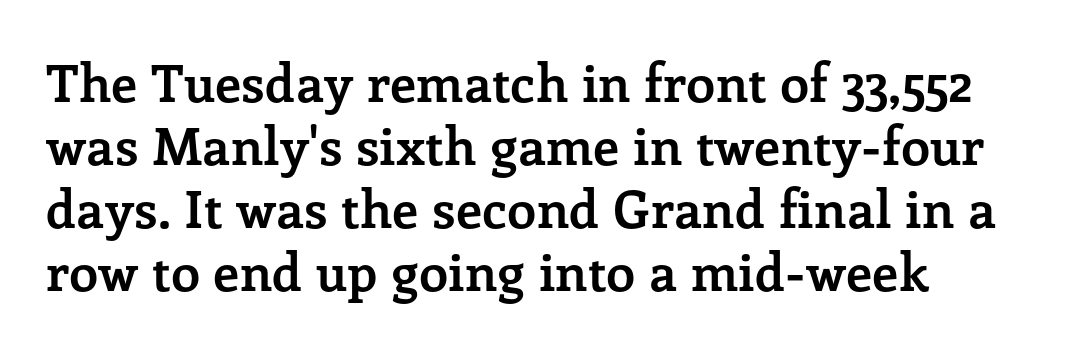
The image shows 52 px semibold serif type, upright; set left-aligned, line spacing 1.21x, normal letter spacing, not underlined; low stroke contrast and a medium x-height.
